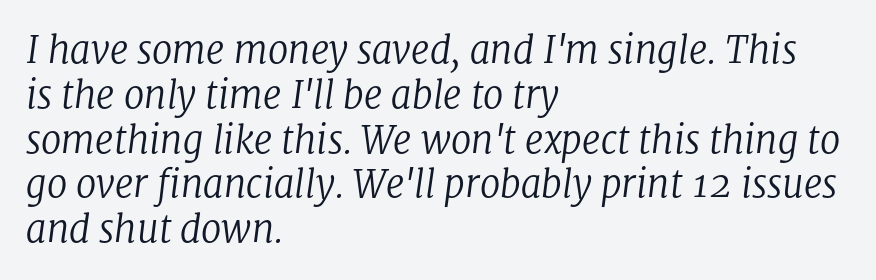
Q: Is the text bold? A: No.
Q: Is the text italic (slanted)? A: Yes, it leans right by about 8 degrees.
Q: Is the typeface a serif or a sans-serif typeface? A: Serif.
Q: Is the text underlined? A: No.
Q: How is the paragraph aligned? A: Left-aligned.
Q: Is the spacing between letters normal or unusually wide? A: Normal.
Q: Width (condensed, normal, or wide)? A: Normal.
Q: Stroke contrast? A: Low.
Q: x-height? A: Medium.
Q: Monospaced? A: No.
